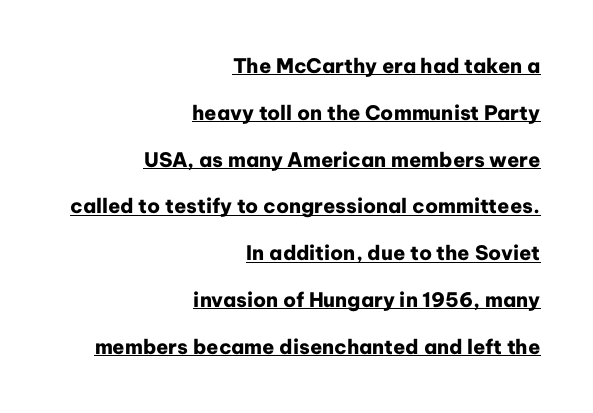
The image shows 20 px bold type, upright; set right-aligned, loose line spacing (2.34x), normal letter spacing, underlined.
